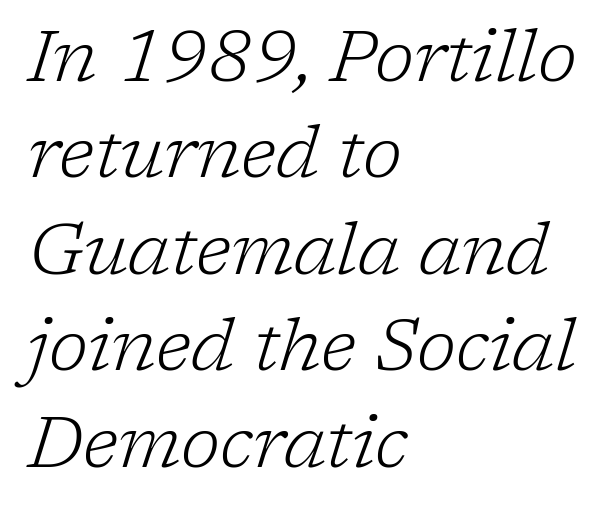
{"serif": "yes", "italic": "yes", "lean": "right", "slant_degrees": 17, "bold": "no", "weight": "light", "width": "normal", "stroke_contrast": "low", "x_height": "medium", "monospaced": "no", "underline": "no", "align": "left", "line_spacing": "normal", "line_spacing_ratio": 1.34, "letter_spacing": "normal", "letter_spacing_em": 0.0, "glyph_px": 72}
